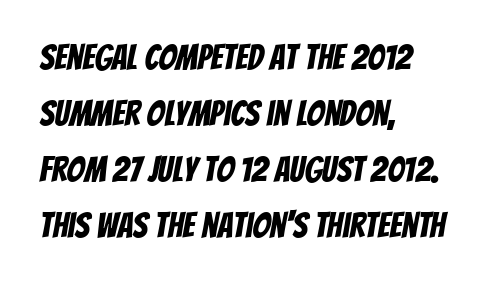
What stands out about the letter spacing? Nothing — it is the standard amount. Observe the absence of serifs on each vertical stroke in this sample. The words here are not underlined. The rows are spaced the way most documents space them. Looks like regular typesetting: each glyph gets only the width it needs. Caption: multi-line text, flush left, ragged right.
